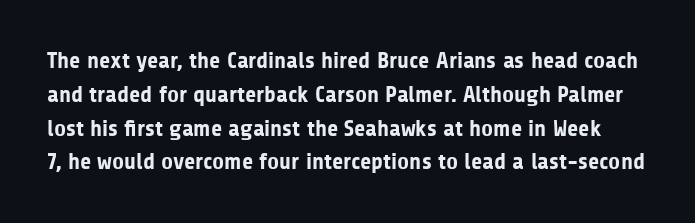
Q: Is the text bold? A: Yes.
Q: Is the text italic (slanted)? A: No, it is upright.
Q: Is the text underlined? A: No.
Q: Is the spacing between letters normal or unusually wide? A: Normal.
Q: Is the spacing between lines tight, normal or loose? A: Normal.
